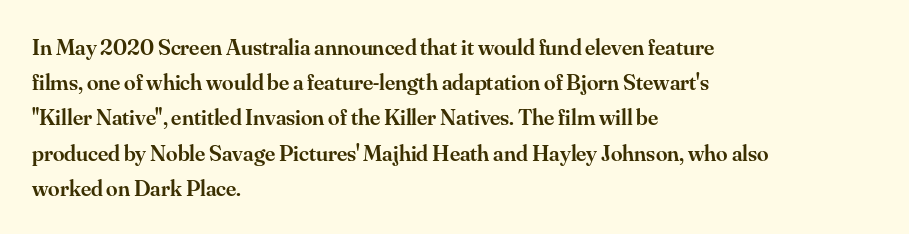
The image shows 23 px text type, upright; set left-aligned, normal line spacing (1.53x), normal letter spacing, not underlined.
